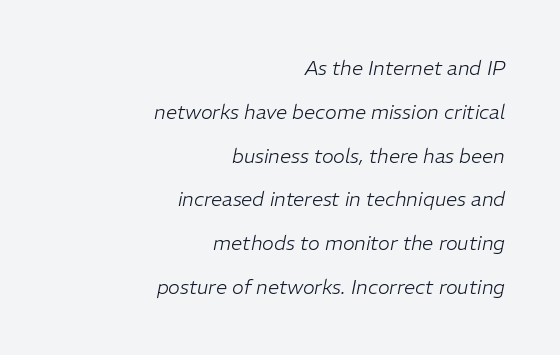
Q: Is the text bold? A: No.
Q: Is the text italic (slanted)? A: Yes, it leans right by about 11 degrees.
Q: Is the text underlined? A: No.
Q: How is the paragraph aligned? A: Right-aligned.
Q: Is the spacing between letters normal or unusually wide? A: Normal.
Q: Is the spacing between lines tight, normal or loose? A: Loose.
